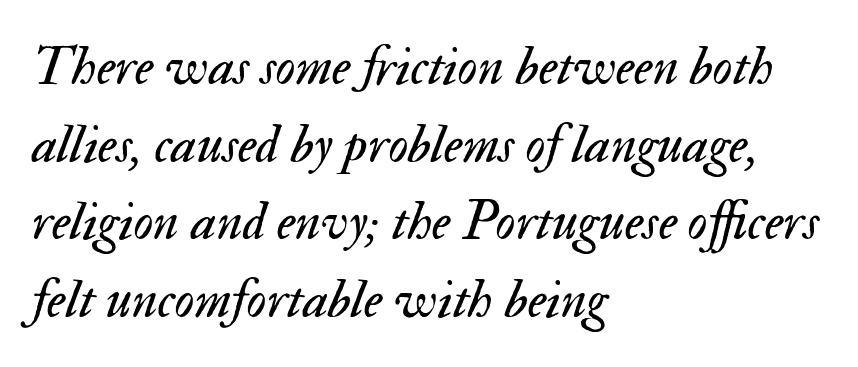
{"italic": "yes", "lean": "right", "slant_degrees": 17, "bold": "no", "weight": "regular", "width": "normal", "stroke_contrast": "medium", "x_height": "small", "monospaced": "no", "underline": "no", "align": "left", "line_spacing": "normal", "line_spacing_ratio": 1.41, "letter_spacing": "normal", "letter_spacing_em": 0.0, "glyph_px": 55}
